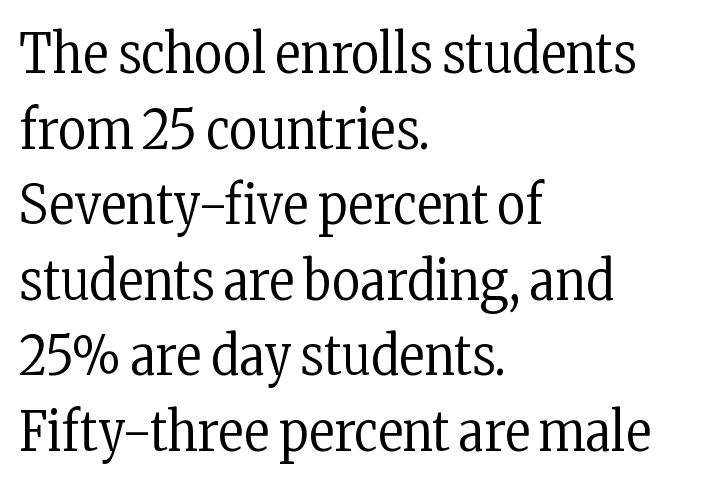
The image shows 54 px regular-weight, condensed serif type, upright; set left-aligned, normal line spacing (1.4x), normal letter spacing, not underlined; low stroke contrast and a medium x-height.
